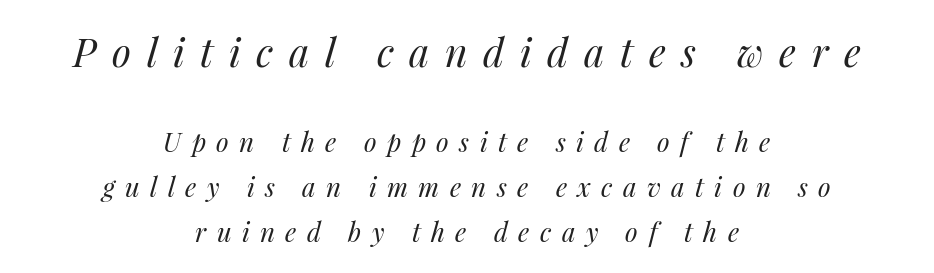
The weight tops out at a normal text grade. There is plenty of visible air inserted between adjacent glyphs. Is the type slanted? Yes — the strokes lean at a clear angle. Varying glyph widths throughout — classic text-font behaviour. Bigger letters appear in the top chunk; the bottom chunk is reduced.
